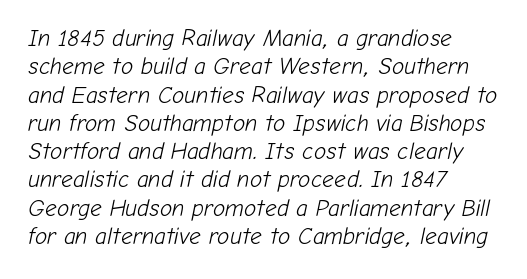
The image shows 23 px text type, italic (leaning right); set left-aligned, line spacing 1.23x, normal letter spacing, not underlined.
